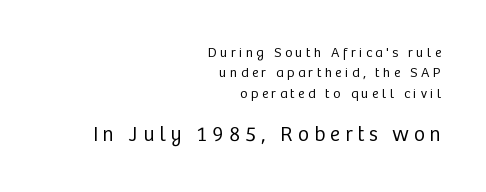
{"italic": "no", "bold": "no", "underline": "no", "align": "right", "line_spacing": "normal", "line_spacing_ratio": 1.45, "letter_spacing": "wide", "letter_spacing_em": 0.24, "larger_block": "second", "size_ratio": 1.5, "glyph_px": 21}
